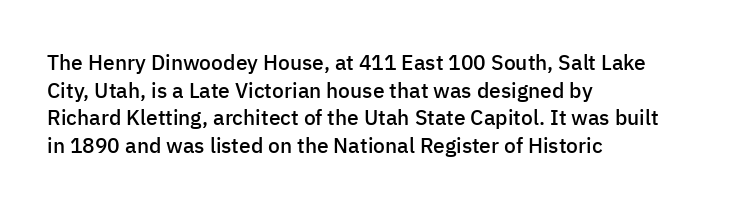
These words are printed semibold, heavier than regular yet not bold. Does the lettering tilt? It doesn't — this is upright. The area under the type is left untouched. Alignment: flush left.
